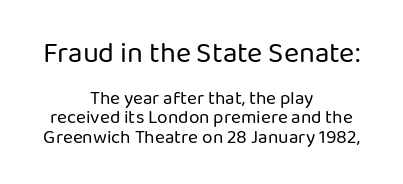
In CSS terms this would be text-align: center. Line spacing here is tight. Stroke terminals: plain, sans-serif. The passage shown is typed in a proportional face where columns would drift.
